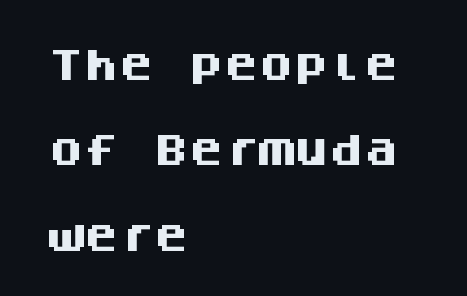
Q: Is the text bold? A: Yes.
Q: Is the text italic (slanted)? A: No, it is upright.
Q: Is the typeface a serif or a sans-serif typeface? A: Sans-serif.
Q: Is the text underlined? A: No.
Q: How is the paragraph aligned? A: Left-aligned.
Q: Is the spacing between letters normal or unusually wide? A: Normal.
Q: Is the spacing between lines tight, normal or loose? A: Loose.
Q: Width (condensed, normal, or wide)? A: Normal.
Q: Stroke contrast? A: Medium.
Q: x-height? A: Large.
Q: Monospaced? A: Yes.
